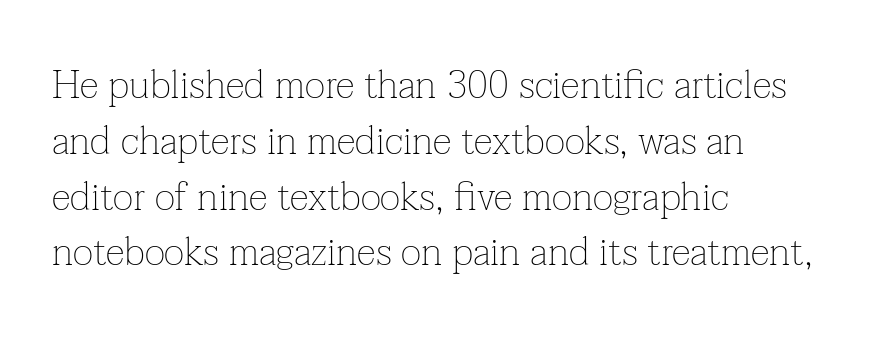
{"serif": "yes", "italic": "no", "bold": "no", "weight": "thin", "width": "normal", "stroke_contrast": "low", "x_height": "medium", "monospaced": "no", "underline": "no", "align": "left", "line_spacing": "normal", "line_spacing_ratio": 1.43, "letter_spacing": "normal", "letter_spacing_em": 0.0, "glyph_px": 39}
